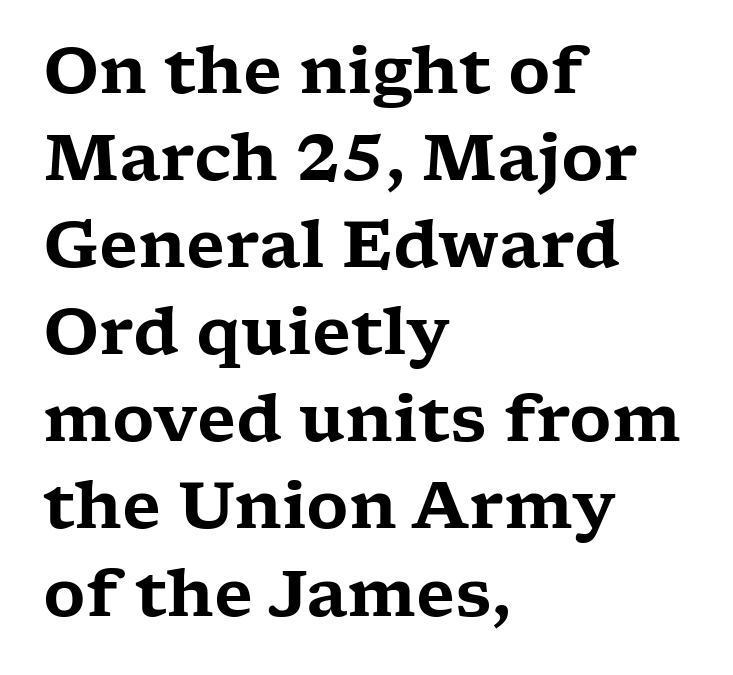
{"serif": "yes", "italic": "no", "width": "wide", "stroke_contrast": "low", "x_height": "medium", "monospaced": "no", "underline": "no", "align": "left", "line_spacing": "normal", "line_spacing_ratio": 1.34, "letter_spacing": "normal", "letter_spacing_em": 0.0, "glyph_px": 65}
